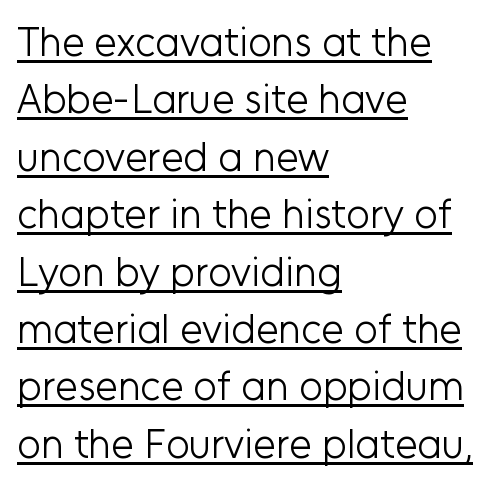
{"serif": "no", "italic": "no", "bold": "no", "weight": "light", "width": "normal", "stroke_contrast": "low", "x_height": "medium", "monospaced": "no", "underline": "yes", "align": "left", "line_spacing": "normal", "line_spacing_ratio": 1.4, "letter_spacing": "normal", "letter_spacing_em": 0.0, "glyph_px": 41}
